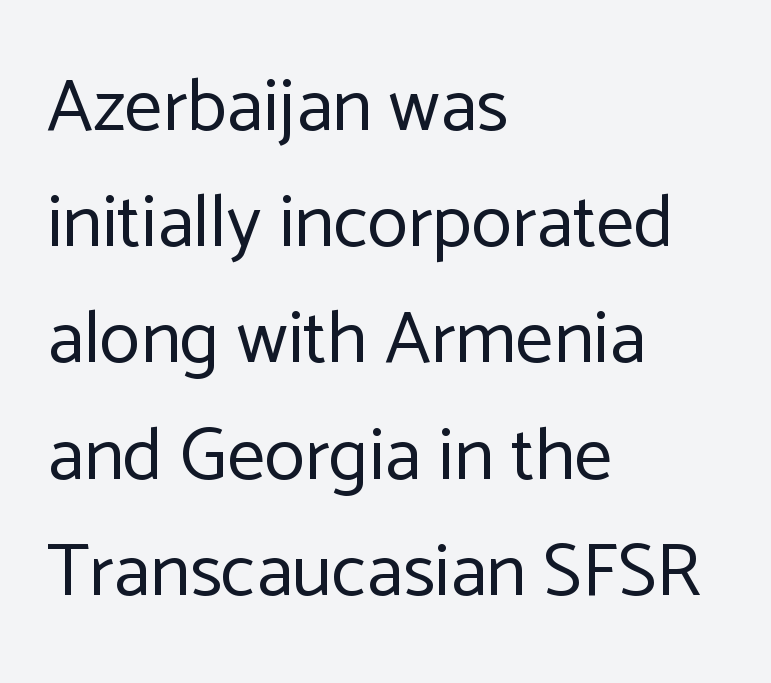
{"serif": "no", "italic": "no", "bold": "no", "weight": "regular", "width": "normal", "stroke_contrast": "low", "x_height": "medium", "monospaced": "no", "underline": "no", "align": "left", "line_spacing": "normal", "line_spacing_ratio": 1.55, "letter_spacing": "normal", "letter_spacing_em": 0.0, "glyph_px": 75}
